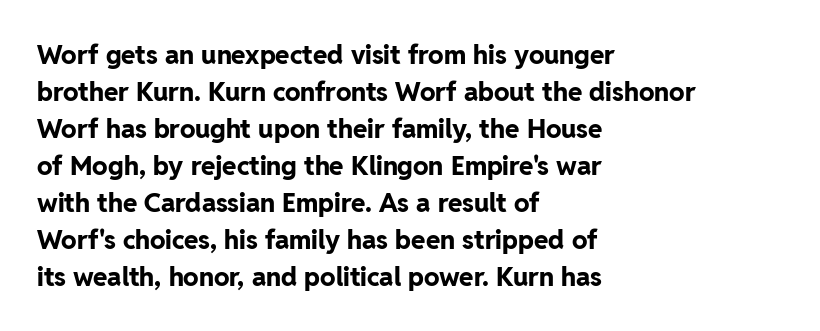
Q: Is the text bold? A: Yes.
Q: Is the text italic (slanted)? A: No, it is upright.
Q: Is the text underlined? A: No.
Q: How is the paragraph aligned? A: Left-aligned.
Q: Is the spacing between letters normal or unusually wide? A: Normal.
Q: Is the spacing between lines tight, normal or loose? A: Normal.
